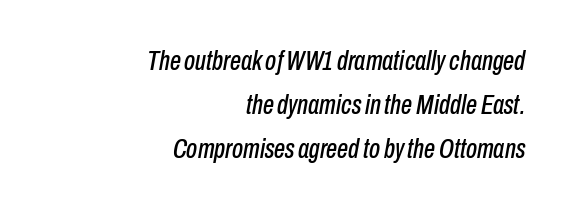
Q: Is the text italic (slanted)? A: Yes, it leans right by about 10 degrees.
Q: Is the text underlined? A: No.
Q: How is the paragraph aligned? A: Right-aligned.
Q: Is the spacing between letters normal or unusually wide? A: Normal.
Q: Is the spacing between lines tight, normal or loose? A: Normal.
Q: Width (condensed, normal, or wide)? A: Condensed.
Q: Stroke contrast? A: Low.
Q: x-height? A: Medium.
Q: Monospaced? A: No.
